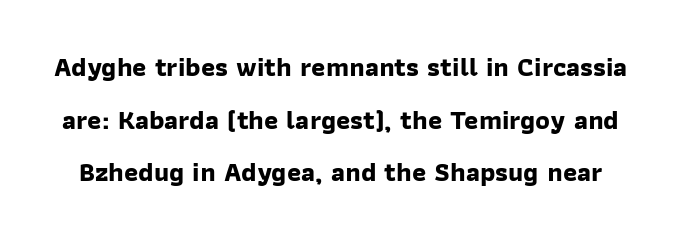
Q: Is the text bold? A: Yes.
Q: Is the text underlined? A: No.
Q: Is the spacing between letters normal or unusually wide? A: Normal.
Q: Is the spacing between lines tight, normal or loose? A: Loose.
